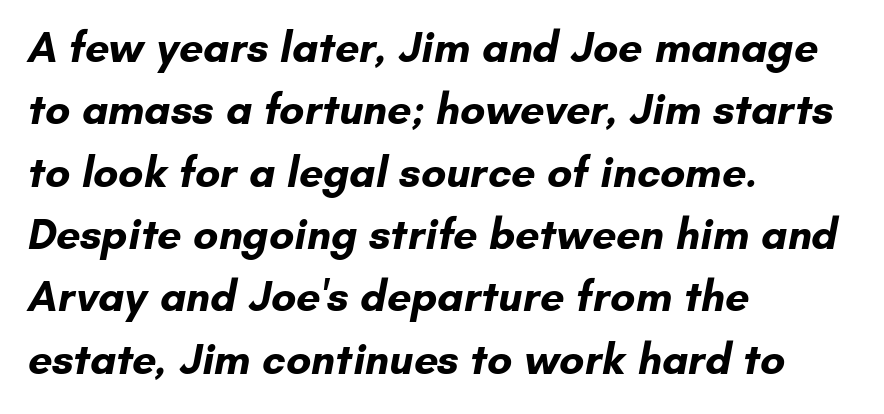
Does extra space separate the letters? No, they use regular spacing. Nothing sits at the stroke ends, so this counts as sans-serif. The rendering uses a bold face; every stroke is thick and dark. The passage shown is typed in a proportional face where columns would drift. Quick note: interline space is typical.
